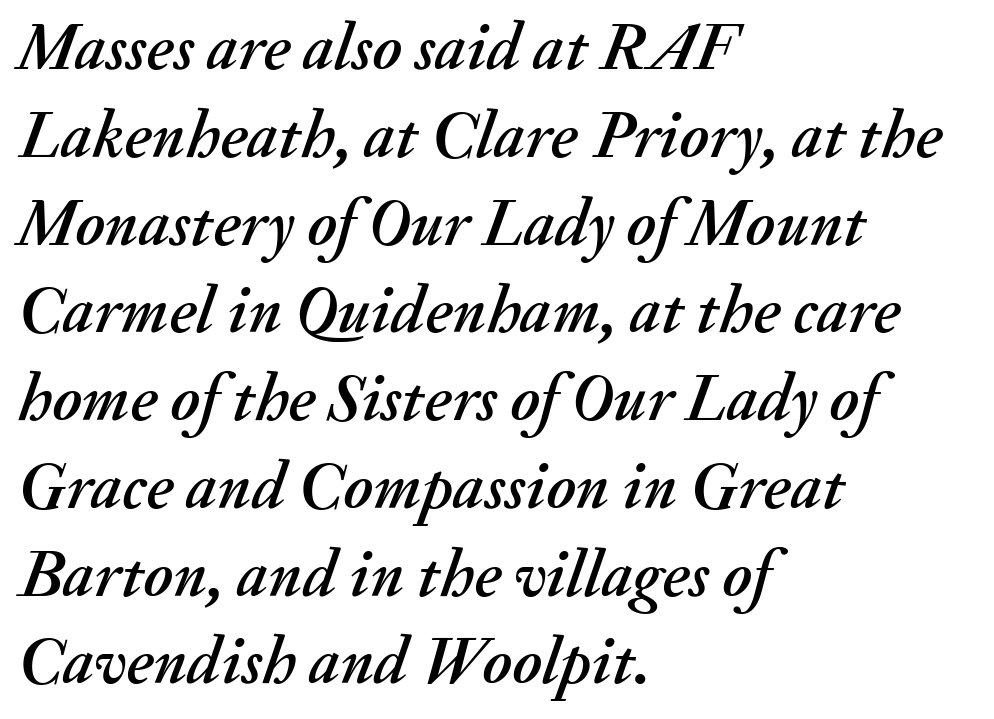
{"italic": "yes", "lean": "right", "slant_degrees": 20, "width": "normal", "stroke_contrast": "medium", "x_height": "small", "monospaced": "no", "underline": "no", "align": "left", "line_spacing": "normal", "line_spacing_ratio": 1.31, "letter_spacing": "normal", "letter_spacing_em": 0.0, "glyph_px": 67}
